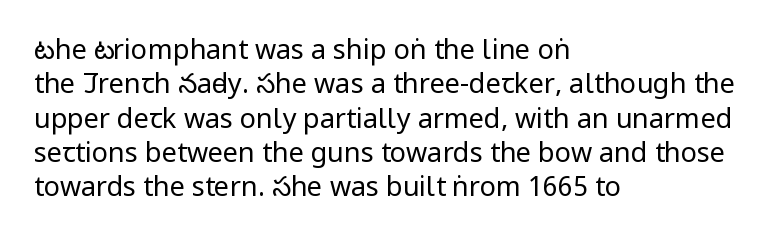
{"italic": "no", "bold": "no", "underline": "no", "align": "left", "line_spacing": "normal", "line_spacing_ratio": 1.27, "letter_spacing": "normal", "letter_spacing_em": 0.0, "glyph_px": 27}
